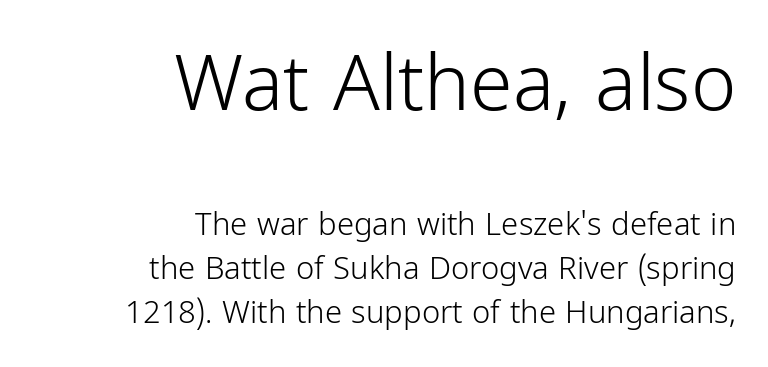
The image shows 77 px light, condensed sans-serif type, upright; set right-aligned, normal line spacing (1.42x), normal letter spacing, not underlined; the first (top) block is 2.48x larger; low stroke contrast and a medium x-height.
